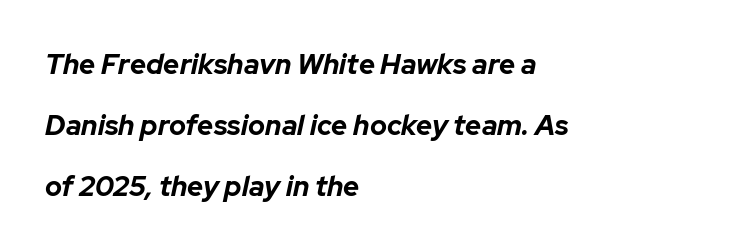
Q: Is the text bold? A: Yes.
Q: Is the text italic (slanted)? A: Yes, it leans right by about 12 degrees.
Q: Is the text underlined? A: No.
Q: How is the paragraph aligned? A: Left-aligned.
Q: Is the spacing between letters normal or unusually wide? A: Normal.
Q: Is the spacing between lines tight, normal or loose? A: Loose.
Q: Width (condensed, normal, or wide)? A: Normal.
Q: Stroke contrast? A: Low.
Q: x-height? A: Medium.
Q: Monospaced? A: No.
